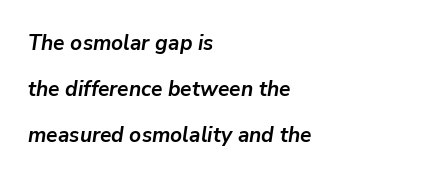
The image shows 21 px bold type, italic (leaning right); set left-aligned, loose line spacing (2.2x), normal letter spacing, not underlined.
